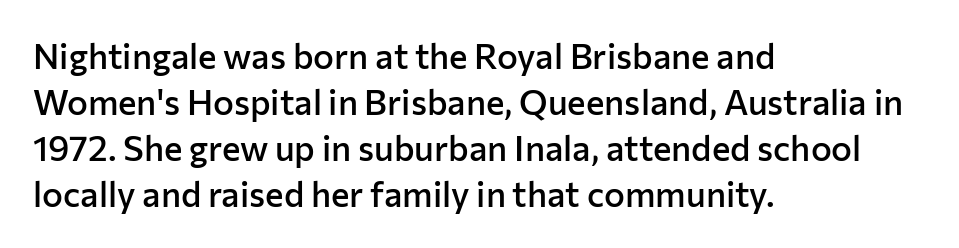
Which margin do the lines hug? The left one — the right edge is uneven. The passage shown has conventional tracking throughout. The letters stand straight up with perfectly vertical stems. As a designer I'd log this as weight 600, semibold. Spacing verdict: proportional, widths tailored to each character. The rows are spaced the way most documents space them.
